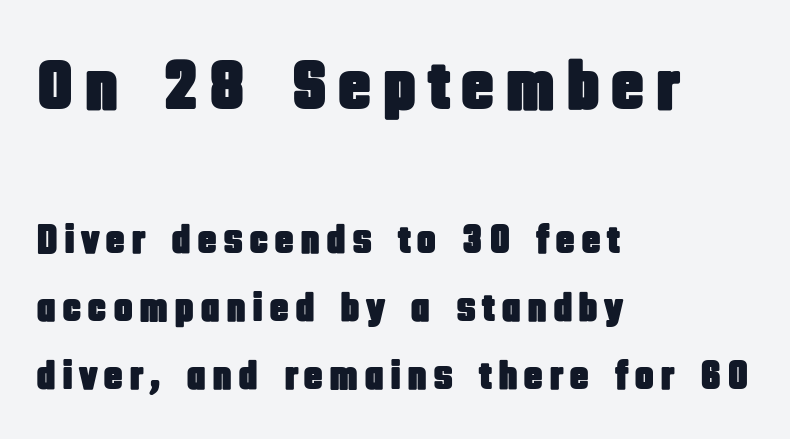
Q: Is the text italic (slanted)? A: No, it is upright.
Q: Is the typeface a serif or a sans-serif typeface? A: Sans-serif.
Q: Is the text underlined? A: No.
Q: How is the paragraph aligned? A: Left-aligned.
Q: Is the spacing between lines tight, normal or loose? A: Normal.
Q: Which block of text is set in a larger size, the first (top) or the second (bottom)? A: The first (top) one.
Q: Width (condensed, normal, or wide)? A: Condensed.
Q: Stroke contrast? A: Low.
Q: x-height? A: Large.
Q: Monospaced? A: No.
